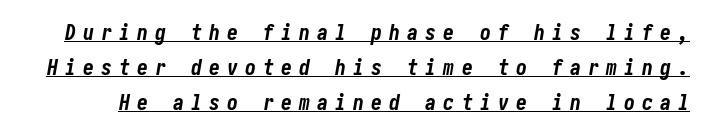
You can tell it's italic because the verticals aren't actually vertical. Heft: maximum for text — a bold. Vertically, the passage feels balanced, rows spaced as you'd expect. The string is rendered with underlining switched on. Compared with typical body copy, the letter spacing here is much looser.
